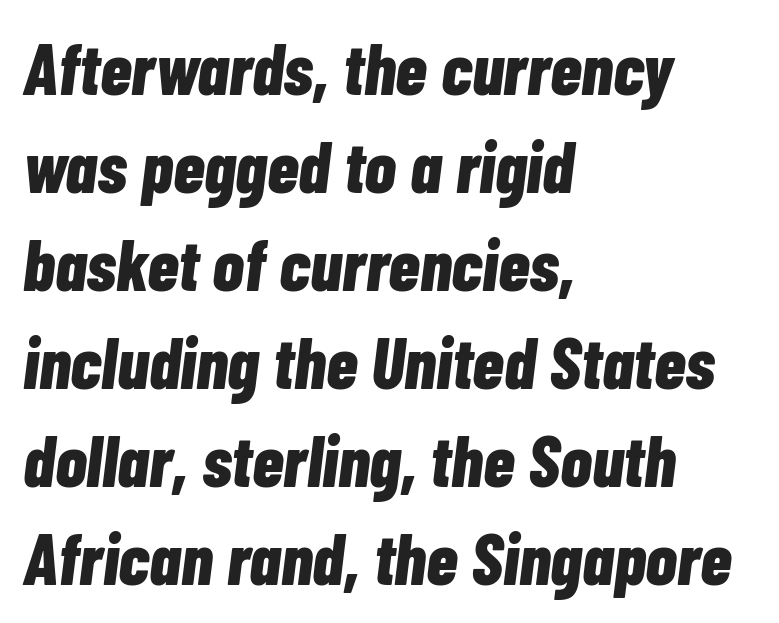
Q: Is the text bold? A: Yes.
Q: Is the text italic (slanted)? A: Yes, it leans right by about 7 degrees.
Q: Is the text underlined? A: No.
Q: How is the paragraph aligned? A: Left-aligned.
Q: Is the spacing between letters normal or unusually wide? A: Normal.
Q: Is the spacing between lines tight, normal or loose? A: Normal.
Q: Width (condensed, normal, or wide)? A: Condensed.
Q: Stroke contrast? A: Low.
Q: x-height? A: Medium.
Q: Monospaced? A: No.
